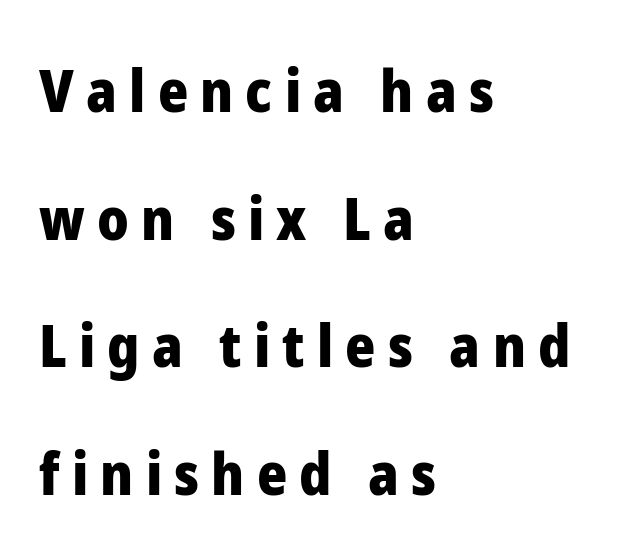
What's the leading like? Stretched, with rows far apart. If you drew a line through each stem, it would be perfectly vertical. Caption: expanded tracking, letters set apart. Pretty heavy lettering here — definitely bold. In CSS terms this would be text-align: left. Are there feet on the stems? There aren't — it's a sans.
